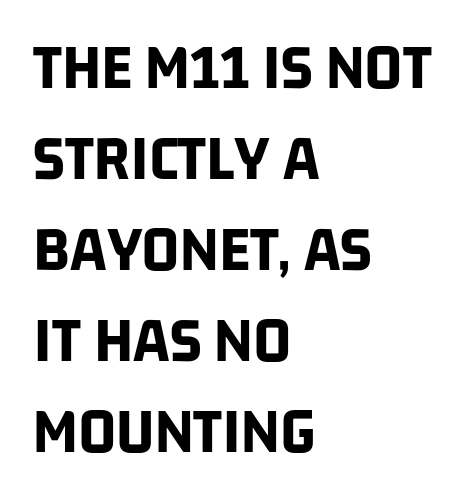
Q: Is the text bold? A: Yes.
Q: Is the typeface a serif or a sans-serif typeface? A: Sans-serif.
Q: Is the text underlined? A: No.
Q: How is the paragraph aligned? A: Left-aligned.
Q: Is the spacing between letters normal or unusually wide? A: Normal.
Q: Is the spacing between lines tight, normal or loose? A: Normal.
Q: Width (condensed, normal, or wide)? A: Condensed.
Q: Stroke contrast? A: Low.
Q: x-height? A: Large.
Q: Monospaced? A: No.
